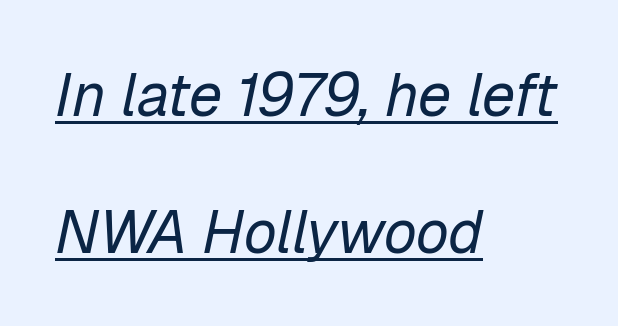
Counters stay open thanks to moderate or lighter strokes. The rendering uses natural spacing where letterforms have individual widths. Does the lettering tilt? It does — this is italic. How would I describe the line gaps? Wide and relaxed. Compared with a centered layout, this one pins lines to the left instead. Characters follow at the spacing the type designer built in.
